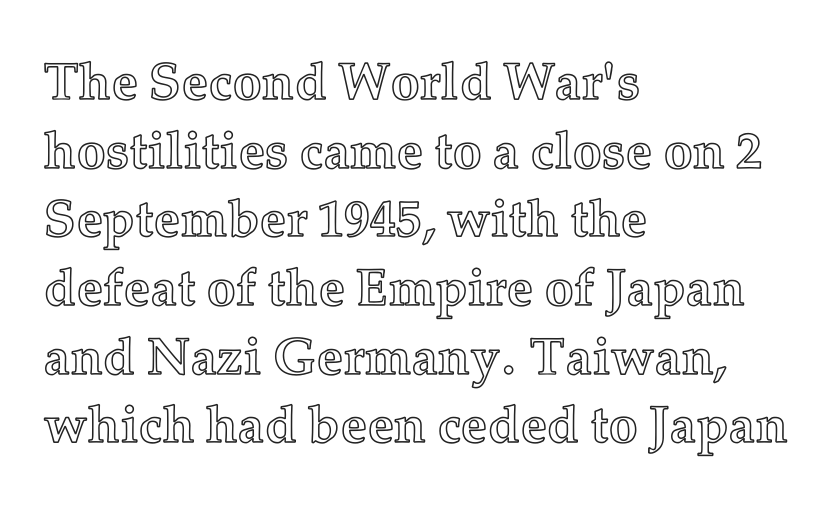
{"italic": "no", "width": "normal", "x_height": "medium", "monospaced": "no", "underline": "no", "align": "left", "line_spacing": "normal", "line_spacing_ratio": 1.32, "letter_spacing": "normal", "letter_spacing_em": 0.0, "glyph_px": 52}
